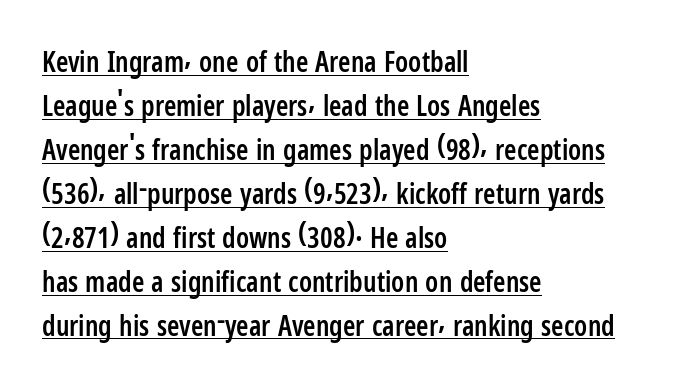
{"serif": "no", "italic": "no", "bold": "semi", "weight": "semibold", "width": "condensed", "stroke_contrast": "low", "x_height": "medium", "monospaced": "no", "underline": "yes", "align": "left", "line_spacing": "normal", "line_spacing_ratio": 1.57, "letter_spacing": "normal", "letter_spacing_em": 0.0, "glyph_px": 28}
